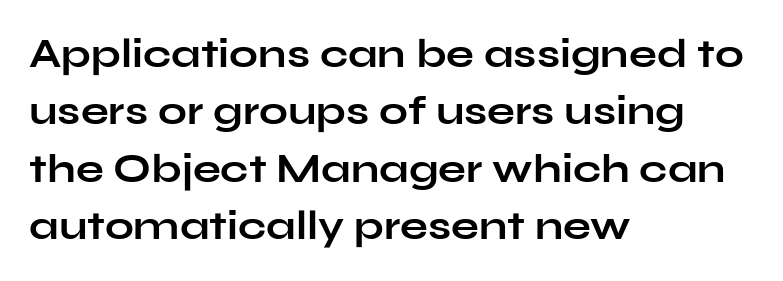
Q: Is the text bold? A: Yes.
Q: Is the text italic (slanted)? A: No, it is upright.
Q: Is the typeface a serif or a sans-serif typeface? A: Sans-serif.
Q: Is the text underlined? A: No.
Q: How is the paragraph aligned? A: Left-aligned.
Q: Is the spacing between letters normal or unusually wide? A: Normal.
Q: Is the spacing between lines tight, normal or loose? A: Normal.
Q: Width (condensed, normal, or wide)? A: Wide.
Q: Stroke contrast? A: Low.
Q: x-height? A: Medium.
Q: Monospaced? A: No.
